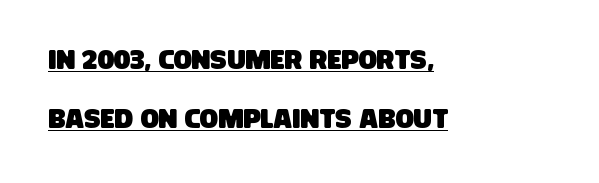
Horizontal bands of white between lines are thick stripes. Teacher's note: observe the even left margin — that is flush-left alignment. The typesetter has applied underlining to the passage shown. What stands out about the letter spacing? Nothing — it is the standard amount.
